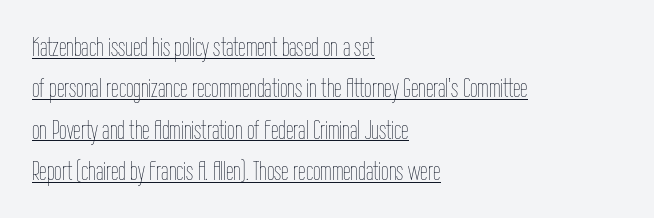
What's the leading like? Ordinary, nothing unusual. Like a heading marked for emphasis, these lines bear an underscore. Standard letterfit; no display-style spreading of the glyphs. Quick note: not italic, upright. The paragraph shown leans on its left margin. Heft: none added — not bold.
